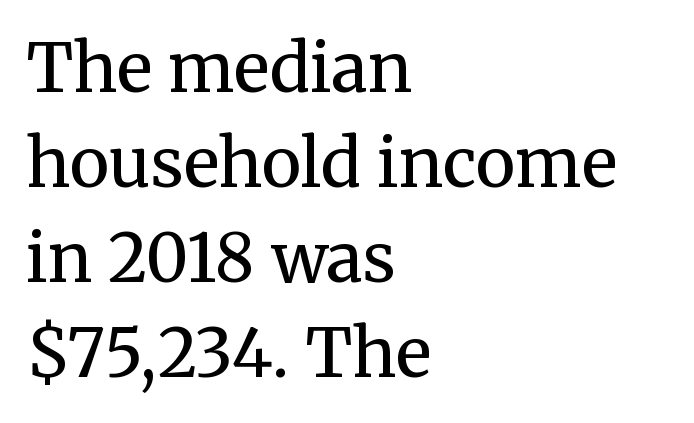
How would I describe the line gaps? Plain and ordinary. Looks like regular typesetting: each glyph gets only the width it needs. Is the block centered? No — it sits flush against the left margin. Does extra space separate the letters? No, they use regular spacing. Posture: vertical.
